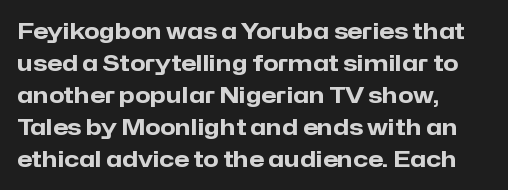
The image shows 22 px bold type, upright; set left-aligned, normal line spacing (1.45x), normal letter spacing, not underlined.
